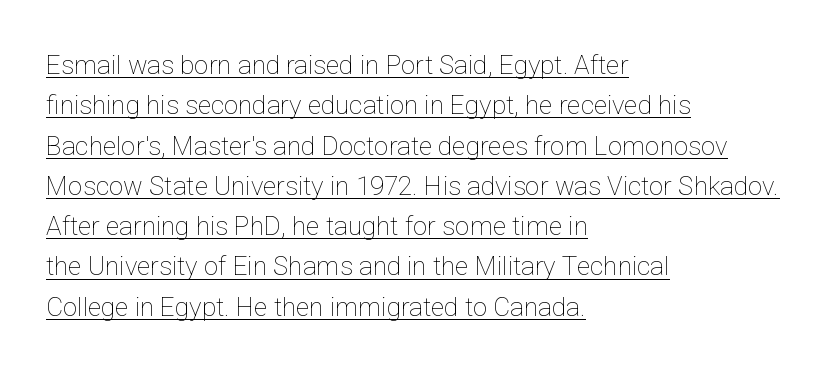
The image shows 26 px text type, upright; set left-aligned, normal line spacing (1.55x), normal letter spacing, underlined.
